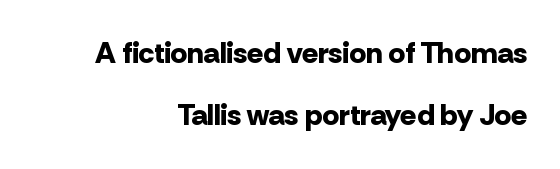
The image shows 30 px bold sans-serif type, upright; set right-aligned, loose line spacing (2.07x), normal letter spacing, not underlined; low stroke contrast and a medium x-height.
